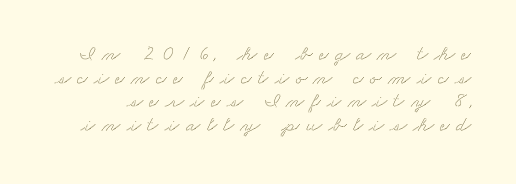
Q: Is the text underlined? A: No.
Q: Is the spacing between letters normal or unusually wide? A: Unusually wide.
Q: Is the spacing between lines tight, normal or loose? A: Tight.
